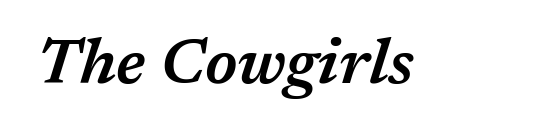
The image shows 63 px semibold type, italic (leaning right); set normal letter spacing, not underlined; medium stroke contrast and a medium x-height.
